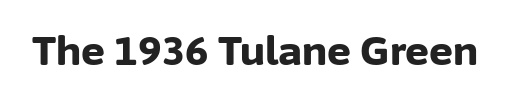
The image shows 40 px bold sans-serif type, upright; set normal letter spacing, not underlined; low stroke contrast and a medium x-height.
